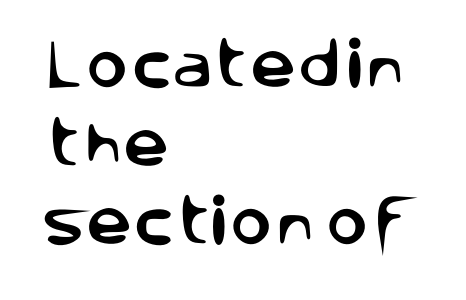
Default kerning and tracking; the words read as compact shapes. These lines are rendered in a variable-pitch font. To sum up the face: it is a sans, with no serifs. The text block is weighted toward the left margin, trailing off unevenly rightward. The axis of the letterforms is exactly vertical.
